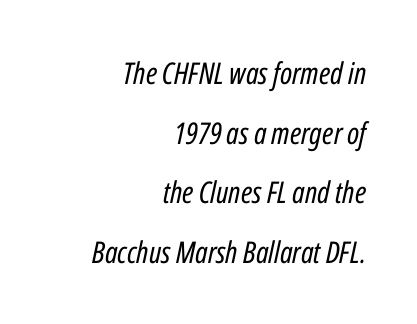
The image shows 30 px regular-weight, condensed type, italic (leaning right); set right-aligned, loose line spacing (1.99x), normal letter spacing, not underlined; low stroke contrast and a medium x-height.
